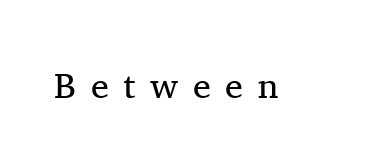
Q: Is the text bold? A: No.
Q: Is the text italic (slanted)? A: No, it is upright.
Q: Is the typeface a serif or a sans-serif typeface? A: Serif.
Q: Is the text underlined? A: No.
Q: Is the spacing between letters normal or unusually wide? A: Unusually wide.
Q: Width (condensed, normal, or wide)? A: Normal.
Q: Stroke contrast? A: Medium.
Q: x-height? A: Medium.
Q: Monospaced? A: No.
